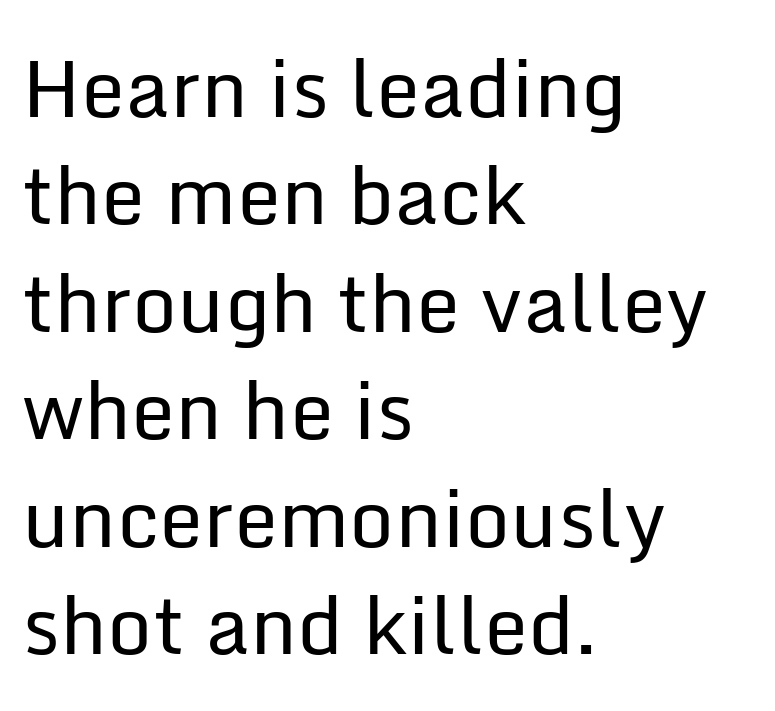
The image shows 79 px regular-weight sans-serif type, upright; set left-aligned, normal line spacing (1.36x), normal letter spacing, not underlined; low stroke contrast and a medium x-height.
